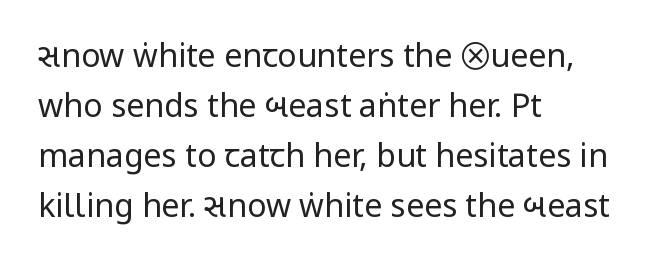
The image shows 32 px regular-weight, condensed sans-serif type, upright; set left-aligned, normal line spacing (1.56x), normal letter spacing, not underlined; low stroke contrast and a large x-height.
